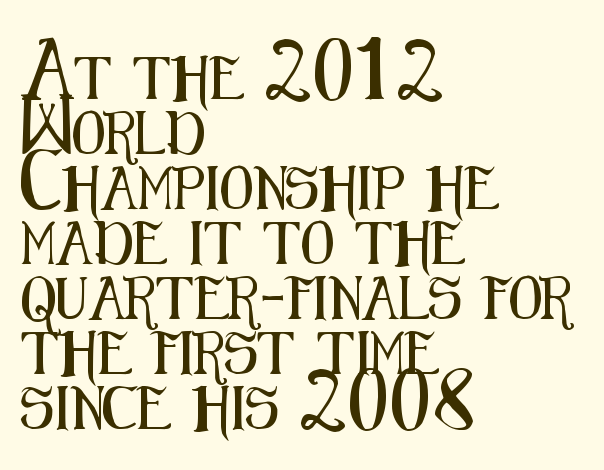
{"italic": "no", "width": "condensed", "stroke_contrast": "medium", "x_height": "medium", "monospaced": "no", "underline": "no", "align": "left", "line_spacing": "normal", "line_spacing_ratio": 1.28, "letter_spacing": "normal", "letter_spacing_em": 0.0, "glyph_px": 43}
